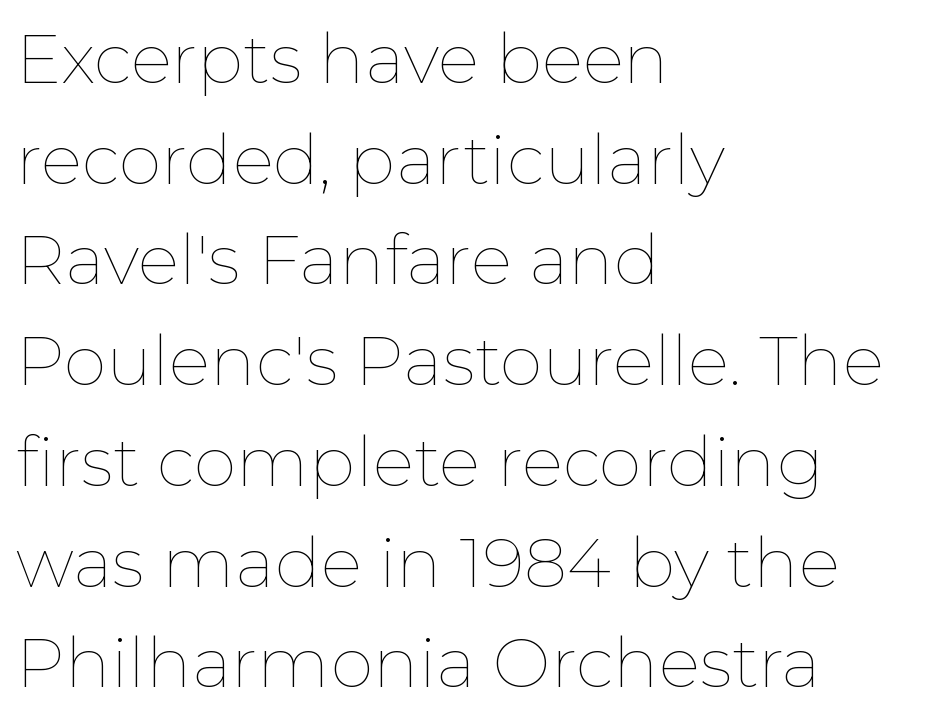
Q: Is the text bold? A: No.
Q: Is the text italic (slanted)? A: No, it is upright.
Q: Is the text underlined? A: No.
Q: How is the paragraph aligned? A: Left-aligned.
Q: Is the spacing between letters normal or unusually wide? A: Normal.
Q: Is the spacing between lines tight, normal or loose? A: Normal.
Q: Width (condensed, normal, or wide)? A: Normal.
Q: Stroke contrast? A: Low.
Q: x-height? A: Medium.
Q: Monospaced? A: No.
